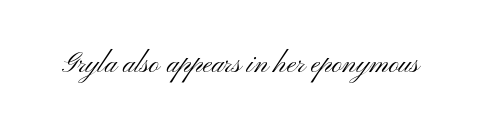
Spacing verdict: proportional, widths tailored to each character. These lines keep a tight, regular rhythm from letter to letter. The cut favours lightness, reaching ordinary text weight at its darkest.
